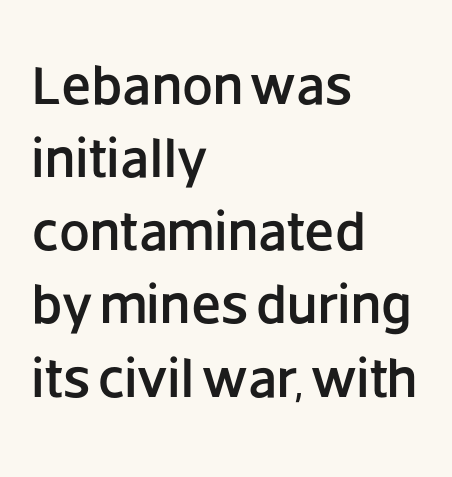
The image shows 55 px sans-serif type, upright; set left-aligned, normal line spacing (1.33x), normal letter spacing, not underlined; low stroke contrast and a large x-height.
